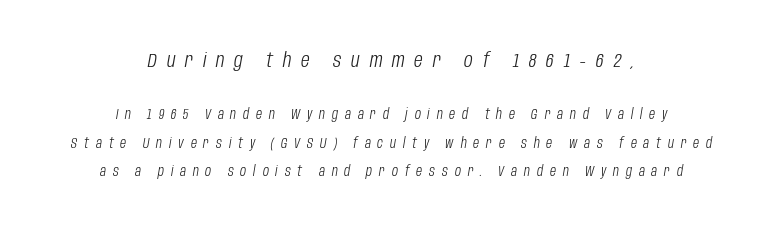
Q: Is the text bold? A: No.
Q: Is the text italic (slanted)? A: Yes, it leans right by about 10 degrees.
Q: Is the text underlined? A: No.
Q: How is the paragraph aligned? A: Centered.
Q: Is the spacing between letters normal or unusually wide? A: Unusually wide.
Q: Is the spacing between lines tight, normal or loose? A: Loose.
Q: Which block of text is set in a larger size, the first (top) or the second (bottom)? A: The first (top) one.
